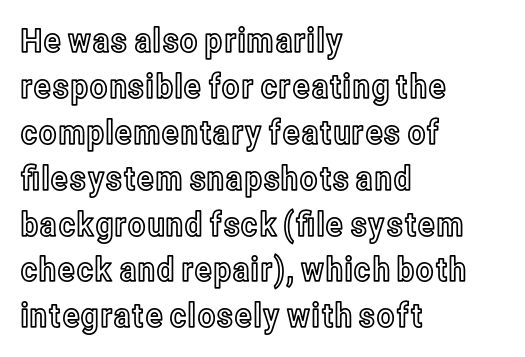
{"italic": "no", "width": "condensed", "x_height": "medium", "monospaced": "no", "underline": "no", "align": "left", "line_spacing": "normal", "line_spacing_ratio": 1.35, "letter_spacing": "normal", "letter_spacing_em": 0.0, "glyph_px": 34}
